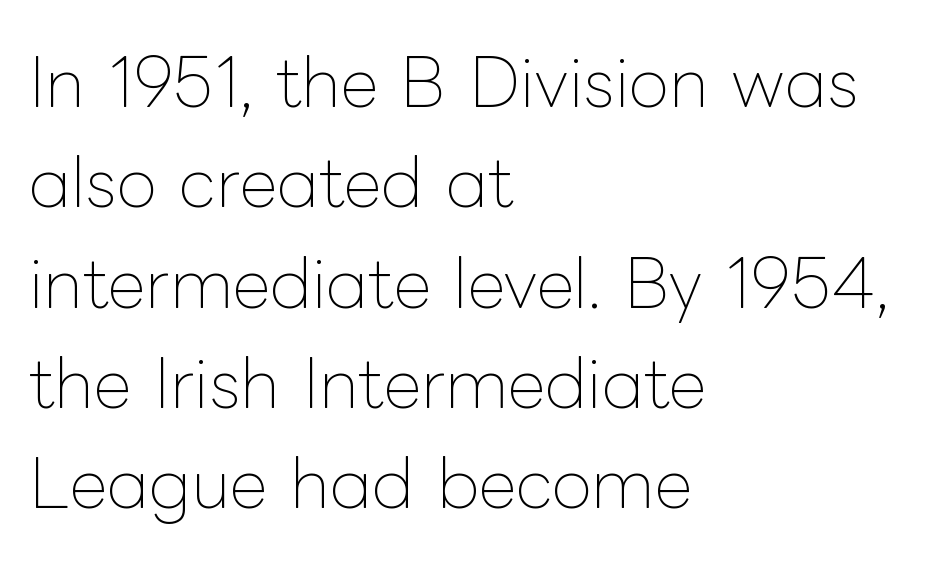
Q: Is the text bold? A: No.
Q: Is the text italic (slanted)? A: No, it is upright.
Q: Is the text underlined? A: No.
Q: How is the paragraph aligned? A: Left-aligned.
Q: Is the spacing between letters normal or unusually wide? A: Normal.
Q: Is the spacing between lines tight, normal or loose? A: Normal.
Q: Width (condensed, normal, or wide)? A: Normal.
Q: Stroke contrast? A: Low.
Q: x-height? A: Medium.
Q: Monospaced? A: No.
